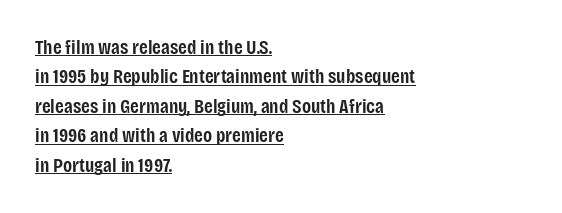
These lines sit exactly where default settings would place them. In terms of letterspacing, this is plain default setting. Bold? Not quite — semibold, heavier than regular but stopping short. Does the copy run flush right? No — it runs flush left. The type sits square on the baseline with zero lean.
